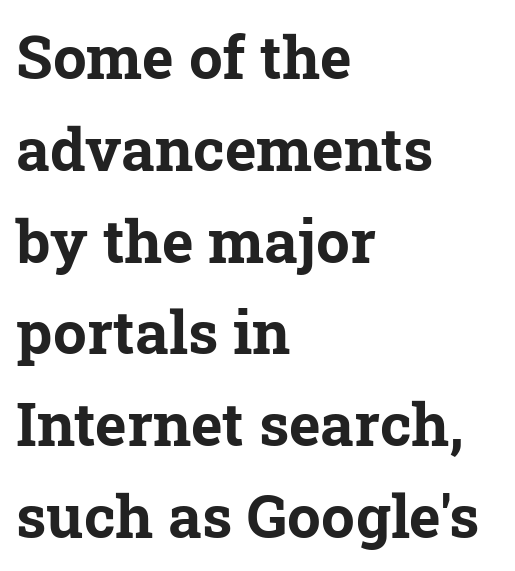
{"serif": "yes", "bold": "yes", "weight": "bold", "width": "normal", "stroke_contrast": "low", "x_height": "medium", "monospaced": "no", "underline": "no", "align": "left", "line_spacing": "normal", "line_spacing_ratio": 1.53, "letter_spacing": "normal", "letter_spacing_em": 0.0, "glyph_px": 60}
